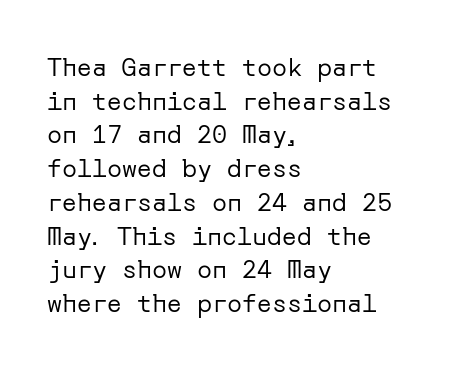
{"italic": "no", "bold": "no", "underline": "no", "align": "left", "line_spacing": "normal", "line_spacing_ratio": 1.35, "letter_spacing": "normal", "letter_spacing_em": 0.0, "glyph_px": 25}
